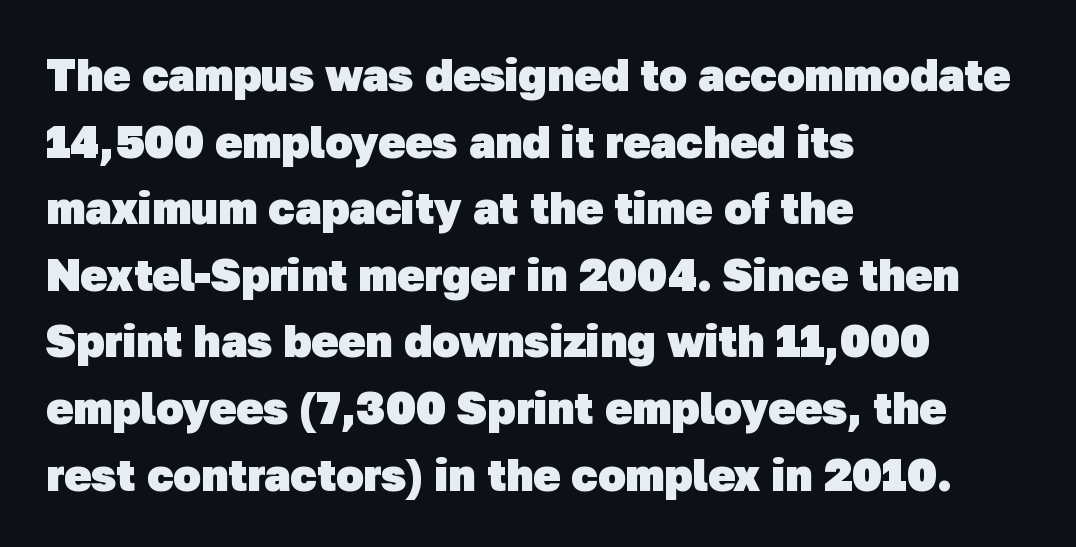
The image shows 45 px heavy sans-serif type; set left-aligned, normal line spacing (1.48x), normal letter spacing, not underlined; low stroke contrast and a medium x-height.
